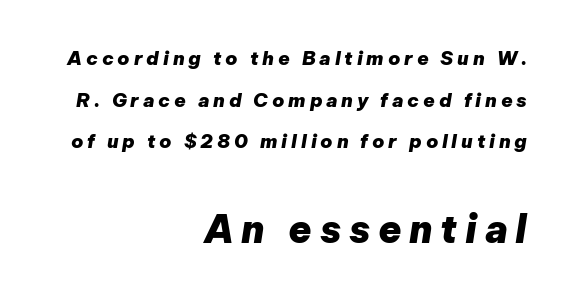
The image shows 38 px heavy type, italic (leaning right); set right-aligned, loose line spacing (2.19x), unusually wide letter spacing (+0.2 em), not underlined; the second (bottom) block is 2.0x larger; low stroke contrast and a medium x-height.
